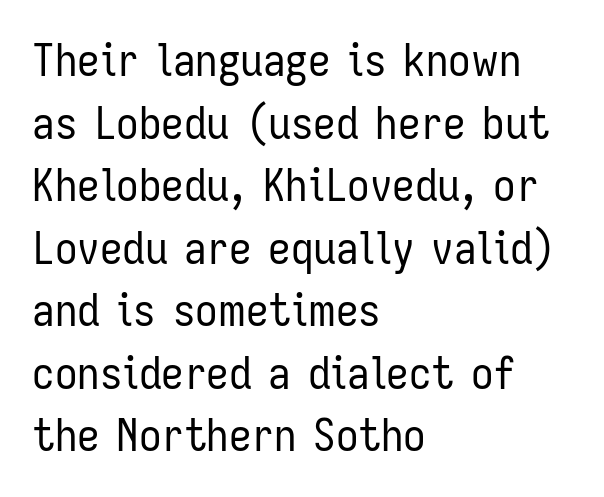
The passage shown is typed in a proportional face where columns would drift. The lines in this sample share a left origin and differ only in where they stop. A roman cut, with each character standing at attention. What kind of face is this? One without serifs — a sans. The weight would be labelled regular, book, light, or lighter still.
